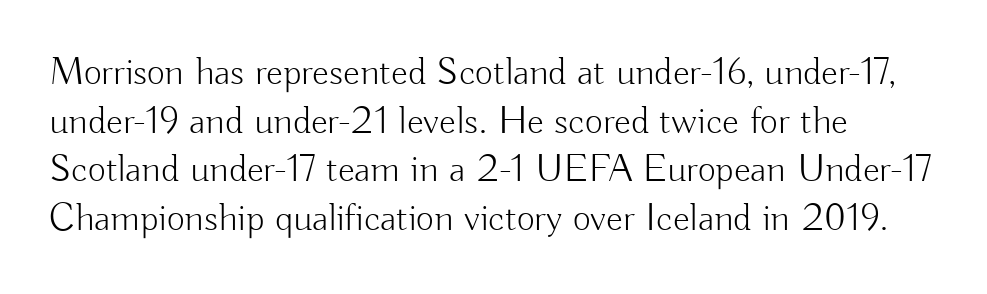
The image shows 39 px light sans-serif type, upright; set left-aligned, normal line spacing (1.25x), normal letter spacing, not underlined; low stroke contrast and a small x-height.
